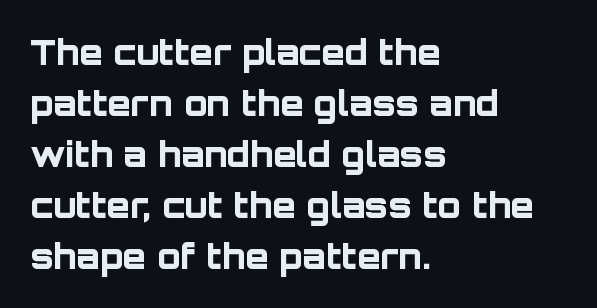
{"serif": "no", "italic": "no", "bold": "yes", "weight": "bold", "width": "normal", "stroke_contrast": "low", "x_height": "large", "monospaced": "no", "underline": "no", "align": "left", "line_spacing": "normal", "line_spacing_ratio": 1.5, "letter_spacing": "normal", "letter_spacing_em": 0.0, "glyph_px": 34}
